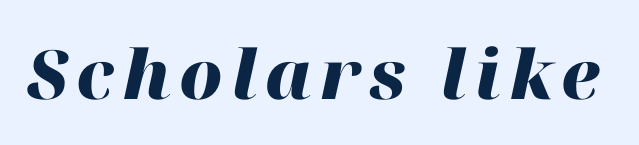
Q: Is the text bold? A: Yes.
Q: Is the text italic (slanted)? A: Yes, it leans right by about 12 degrees.
Q: Is the text underlined? A: No.
Q: Width (condensed, normal, or wide)? A: Normal.
Q: Stroke contrast? A: High.
Q: x-height? A: Medium.
Q: Monospaced? A: No.
